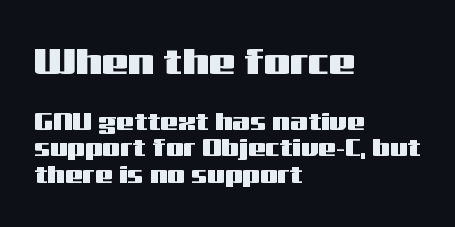
{"serif": "no", "italic": "no", "width": "wide", "stroke_contrast": "medium", "x_height": "medium", "monospaced": "no", "underline": "no", "align": "left", "line_spacing": "tight", "line_spacing_ratio": 1.06, "letter_spacing": "normal", "letter_spacing_em": 0.0, "larger_block": "first", "size_ratio": 1.48, "glyph_px": 37}
